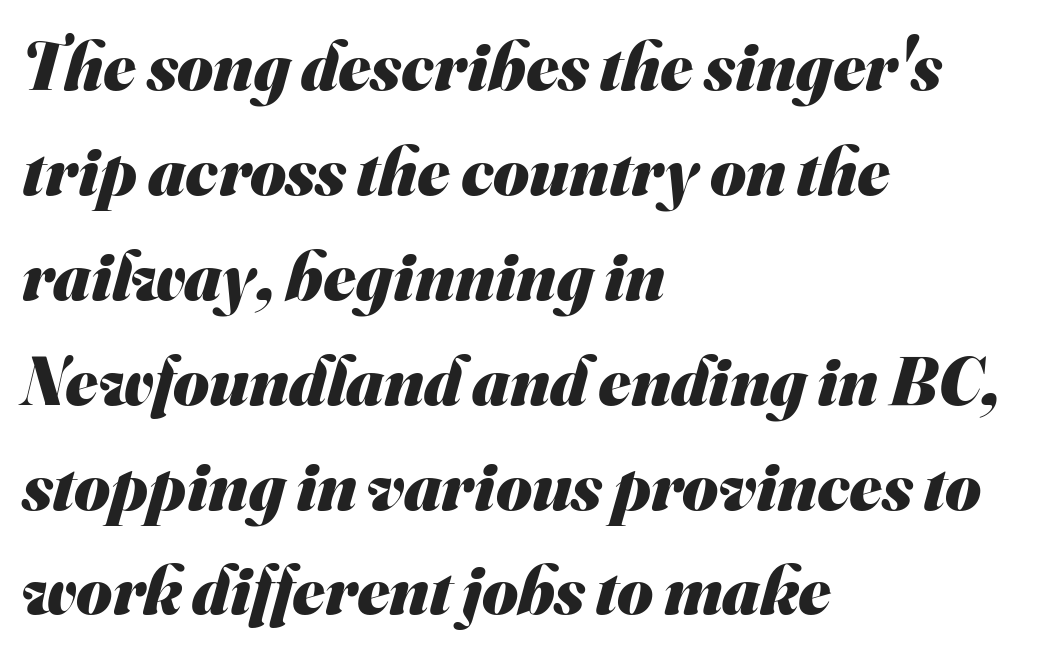
Leading matches the norm, producing a regular column. This sample uses plain, unmodified letter spacing. The passage shown is not underscored anywhere. The setting favours the left margin, as ordinary paragraphs usually do.
